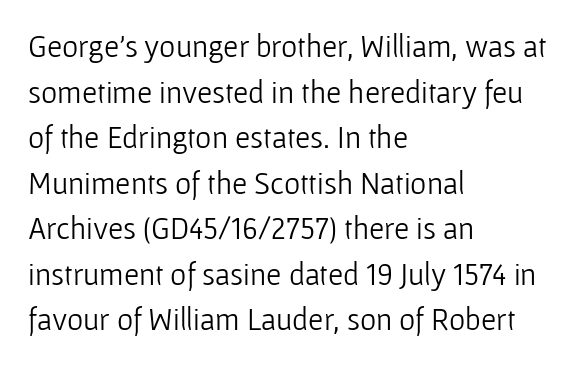
This reads as an unemphasized weight, regular at the heaviest. In CSS terms this would be text-align: left. This rendering leaves character spacing at its baseline value. Vertical spacing — default.
